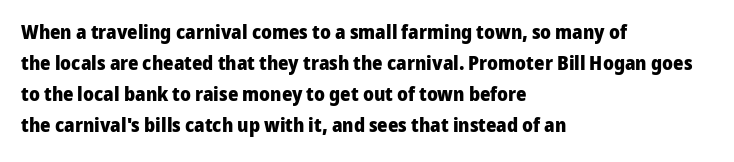
Q: Is the text bold? A: Yes.
Q: Is the text italic (slanted)? A: No, it is upright.
Q: Is the text underlined? A: No.
Q: How is the paragraph aligned? A: Left-aligned.
Q: Is the spacing between letters normal or unusually wide? A: Normal.
Q: Is the spacing between lines tight, normal or loose? A: Normal.
